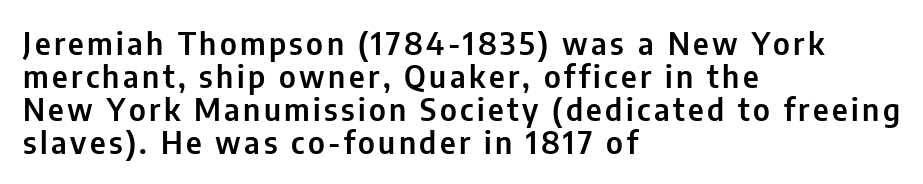
{"serif": "no", "italic": "no", "width": "condensed", "stroke_contrast": "low", "x_height": "medium", "monospaced": "no", "underline": "no", "align": "left", "line_spacing": "tight", "line_spacing_ratio": 1.06, "glyph_px": 31}
